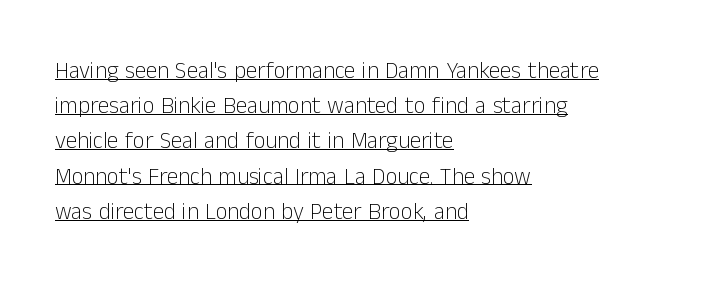
The image shows 23 px text type, upright; set left-aligned, normal line spacing (1.53x), normal letter spacing, underlined.
